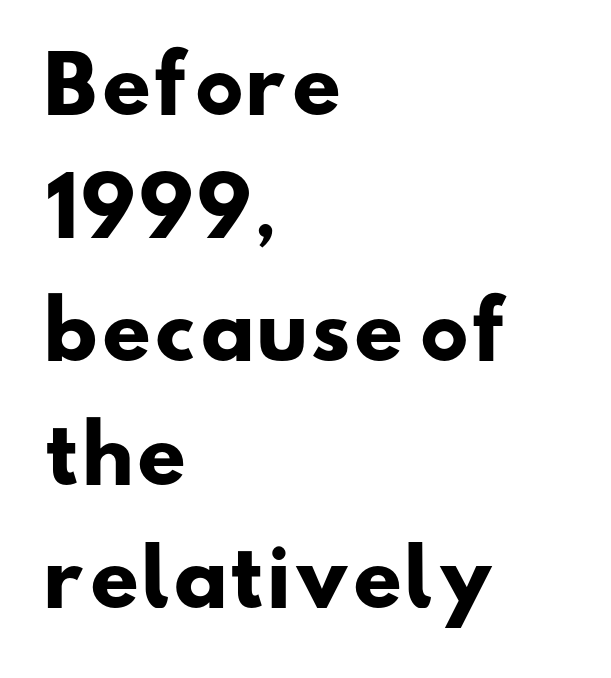
The image shows 78 px heavy, wide sans-serif type; set left-aligned, normal line spacing (1.58x), normal letter spacing, not underlined; low stroke contrast and a small x-height.
